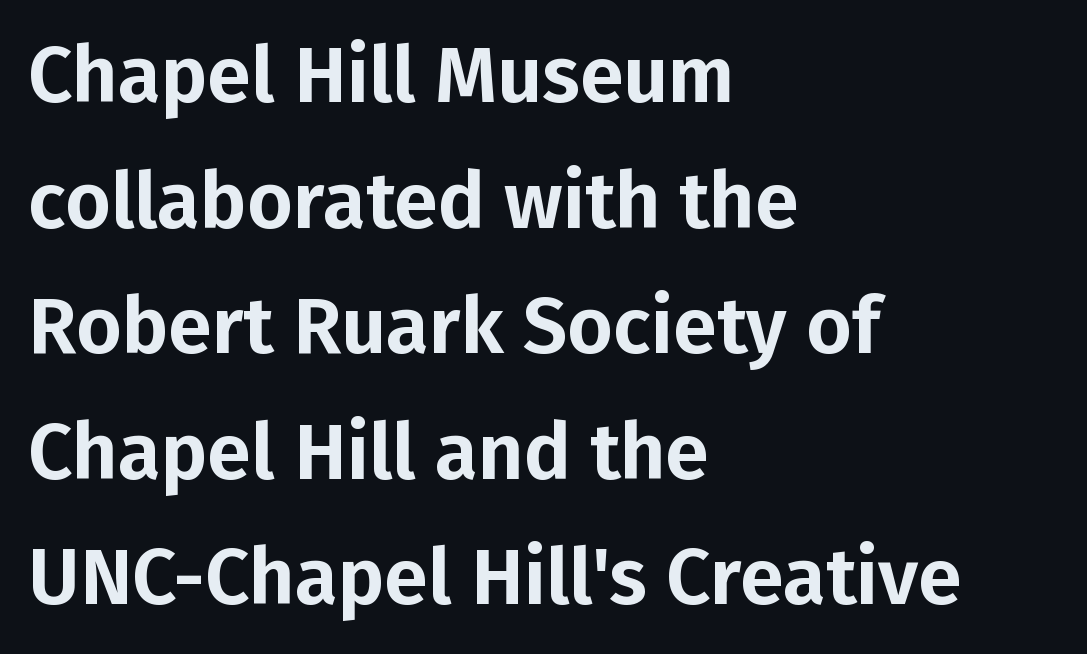
Q: Is the text italic (slanted)? A: No, it is upright.
Q: Is the typeface a serif or a sans-serif typeface? A: Sans-serif.
Q: Is the text underlined? A: No.
Q: How is the paragraph aligned? A: Left-aligned.
Q: Is the spacing between letters normal or unusually wide? A: Normal.
Q: Is the spacing between lines tight, normal or loose? A: Normal.
Q: Width (condensed, normal, or wide)? A: Normal.
Q: Stroke contrast? A: Low.
Q: x-height? A: Medium.
Q: Monospaced? A: No.
